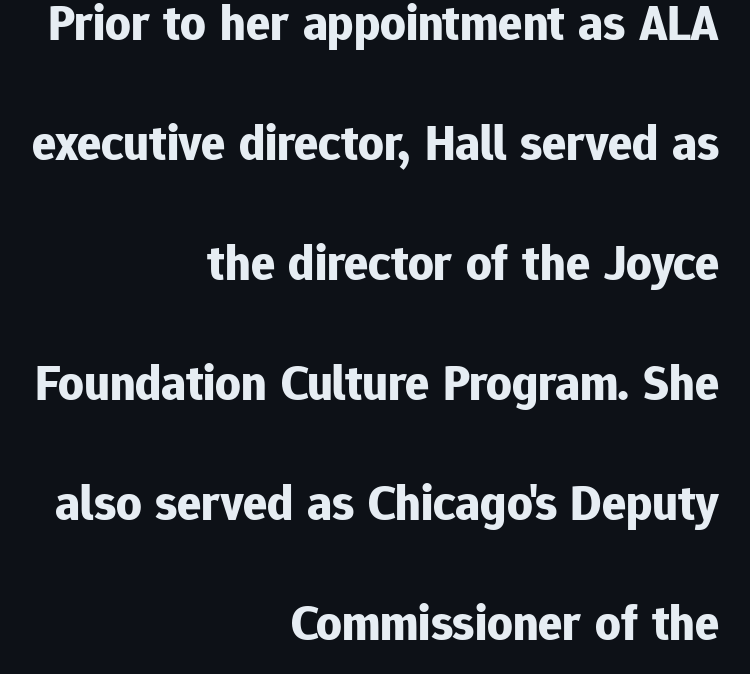
The image shows 50 px bold sans-serif type, upright; set right-aligned, loose line spacing (2.4x), normal letter spacing, not underlined; low stroke contrast and a medium x-height.
